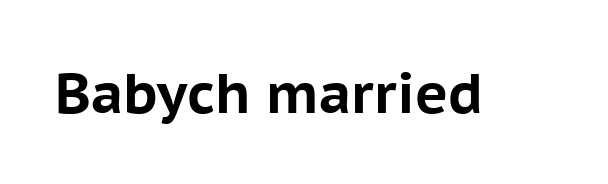
{"serif": "no", "italic": "no", "bold": "yes", "weight": "bold", "width": "normal", "stroke_contrast": "low", "x_height": "medium", "monospaced": "no", "underline": "no", "letter_spacing": "normal", "letter_spacing_em": 0.0, "glyph_px": 56}
